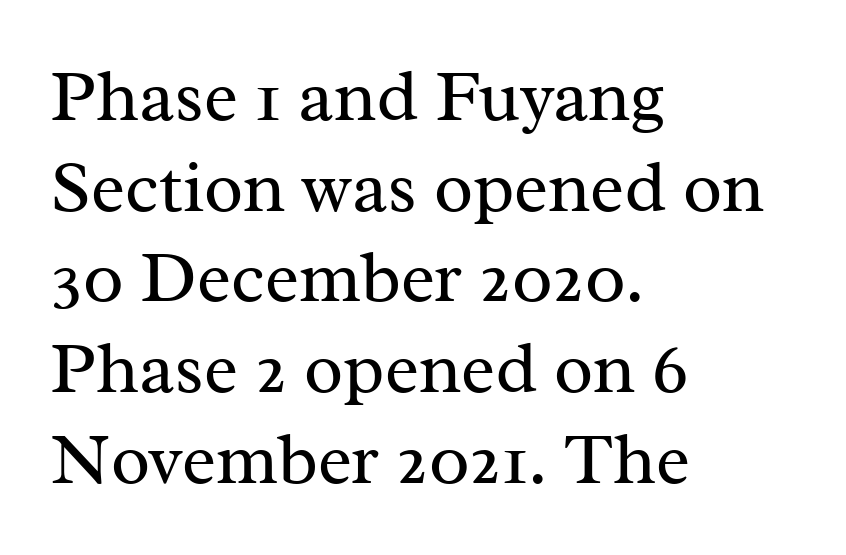
{"serif": "yes", "italic": "no", "bold": "no", "weight": "regular", "width": "normal", "stroke_contrast": "medium", "x_height": "medium", "monospaced": "no", "underline": "no", "align": "left", "line_spacing": "normal", "line_spacing_ratio": 1.26, "letter_spacing": "normal", "letter_spacing_em": 0.0, "glyph_px": 72}
